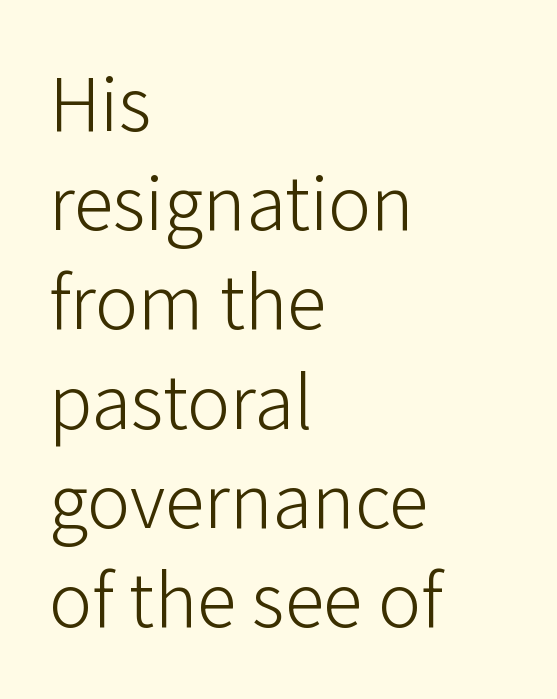
The glyphs in this specimen are sans serif. You could not count columns in this text — the font is proportionally spaced. Tracking here is standard; glyphs follow each other at the usual distance. When letters stand straight like this, we call the style roman or upright. Words float on clear page, feet unadorned.
